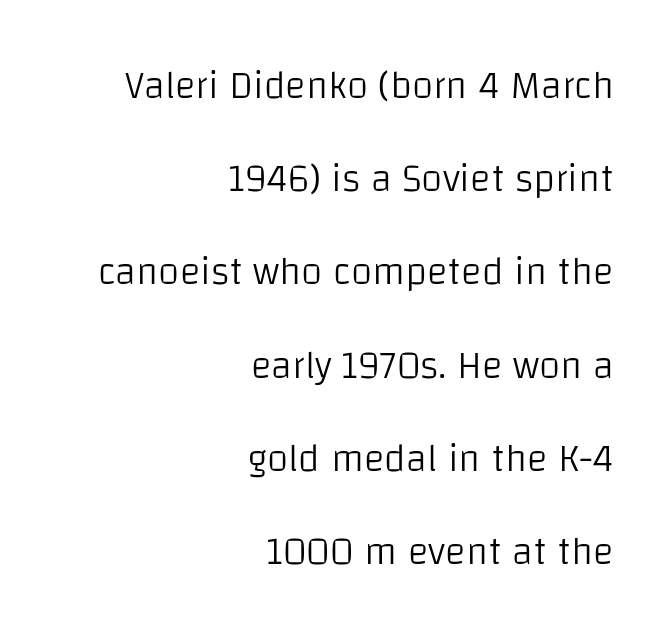
The image shows 39 px light sans-serif type, upright; set right-aligned, loose line spacing (2.39x), normal letter spacing, not underlined; low stroke contrast and a large x-height.
